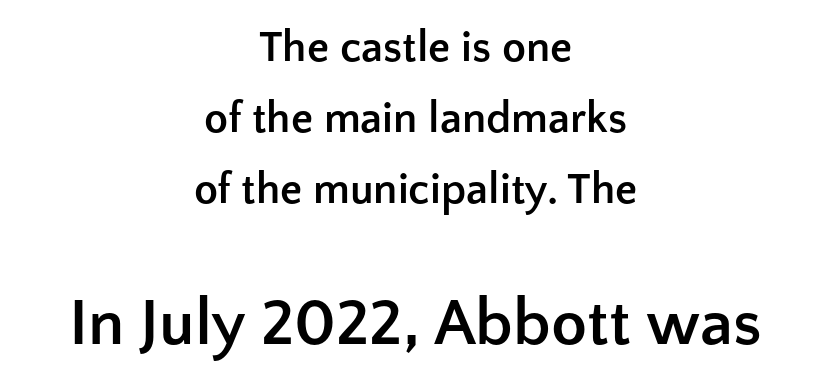
{"serif": "no", "italic": "no", "bold": "yes", "weight": "semibold", "width": "normal", "stroke_contrast": "low", "x_height": "medium", "monospaced": "no", "underline": "no", "align": "center", "line_spacing": "normal", "line_spacing_ratio": 1.61, "letter_spacing": "normal", "letter_spacing_em": 0.0, "larger_block": "second", "size_ratio": 1.5, "glyph_px": 66}
